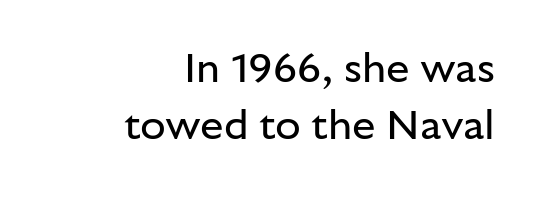
Q: Is the text bold? A: No.
Q: Is the text italic (slanted)? A: No, it is upright.
Q: Is the typeface a serif or a sans-serif typeface? A: Sans-serif.
Q: Is the text underlined? A: No.
Q: How is the paragraph aligned? A: Right-aligned.
Q: Is the spacing between letters normal or unusually wide? A: Normal.
Q: Is the spacing between lines tight, normal or loose? A: Normal.
Q: Width (condensed, normal, or wide)? A: Normal.
Q: Stroke contrast? A: Low.
Q: x-height? A: Medium.
Q: Monospaced? A: No.
